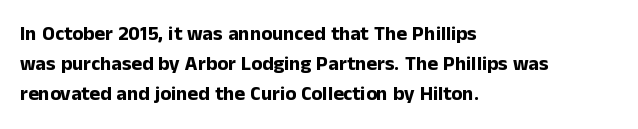
Q: Is the text bold? A: Yes.
Q: Is the text italic (slanted)? A: No, it is upright.
Q: Is the text underlined? A: No.
Q: How is the paragraph aligned? A: Left-aligned.
Q: Is the spacing between letters normal or unusually wide? A: Normal.
Q: Is the spacing between lines tight, normal or loose? A: Normal.
